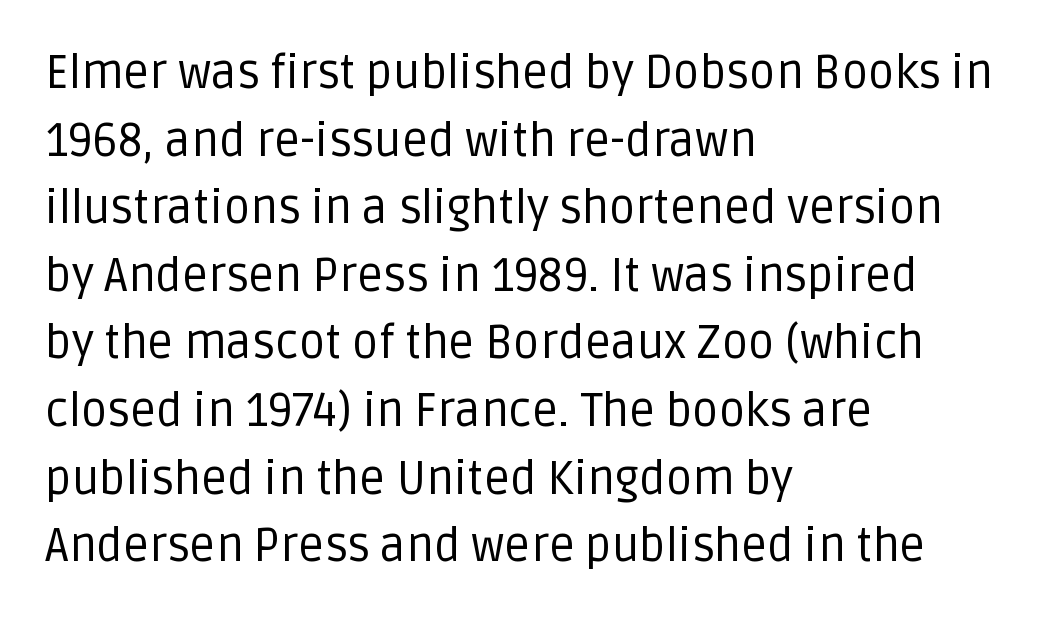
This rendering uses left alignment, leaving the right contour irregular. Quick note: not italic, upright. Quick note: interline space is typical. The rendering keeps characters at their native spacing. These glyphs show unthickened strokes, regular width or finer. The space directly below the letters is spotless.
